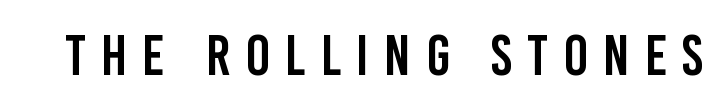
These lines are rendered in a variable-pitch font. The type family on display is of the sans-serif kind. These lines have a slow, spaced-out rhythm from letter to letter. Ascenders rise straight up at ninety degrees. Clear beneath every line of the passage.
